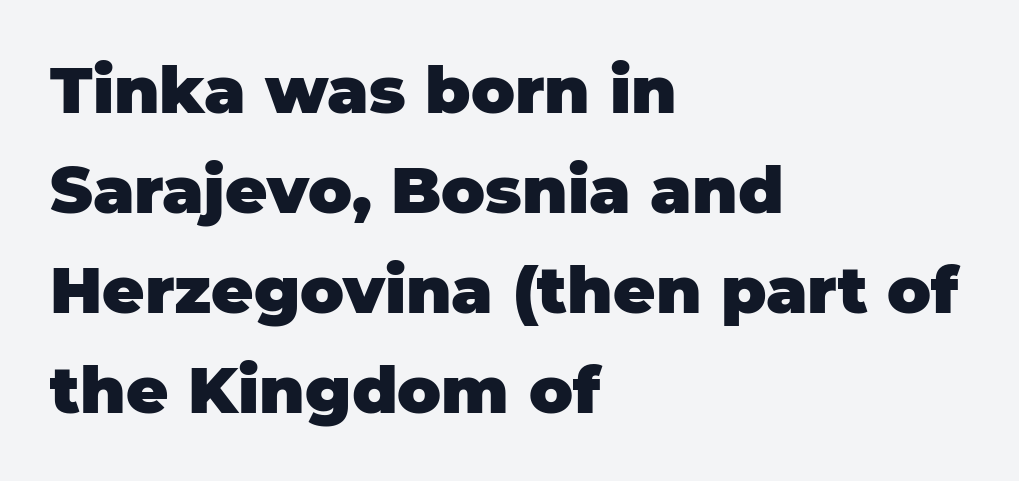
The passage shown stacks its lines at a standard gap. Has an underline been added? It has not. Tall strokes in this sample are plumb rather than angled. Its strokes are broad and dark, the hallmark of bold type. These lines keep a tight, regular rhythm from letter to letter.
